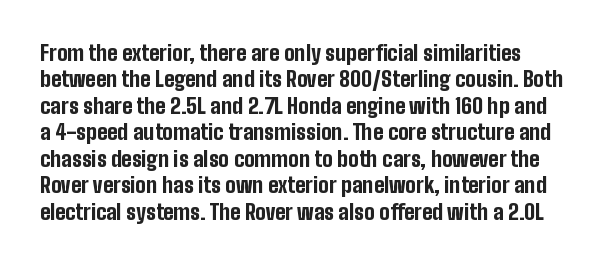
Q: Is the text bold? A: Yes.
Q: Is the text italic (slanted)? A: No, it is upright.
Q: Is the text underlined? A: No.
Q: Is the spacing between letters normal or unusually wide? A: Normal.
Q: Is the spacing between lines tight, normal or loose? A: Normal.
